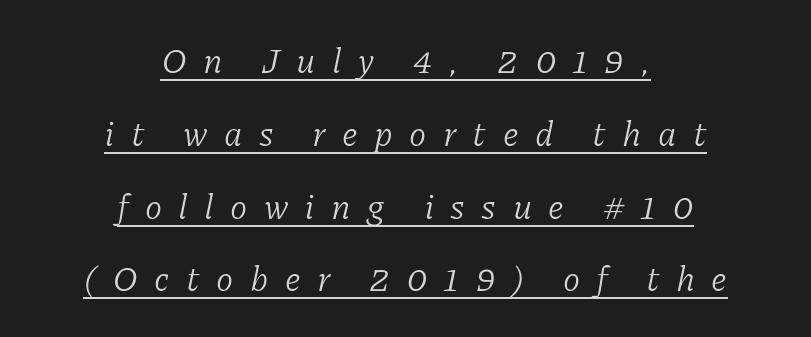
{"serif": "yes", "italic": "yes", "lean": "right", "slant_degrees": 11, "bold": "no", "weight": "light", "width": "normal", "stroke_contrast": "low", "x_height": "medium", "monospaced": "no", "underline": "yes", "align": "center", "line_spacing": "loose", "line_spacing_ratio": 2.08, "letter_spacing": "wide", "letter_spacing_em": 0.47, "glyph_px": 35}
